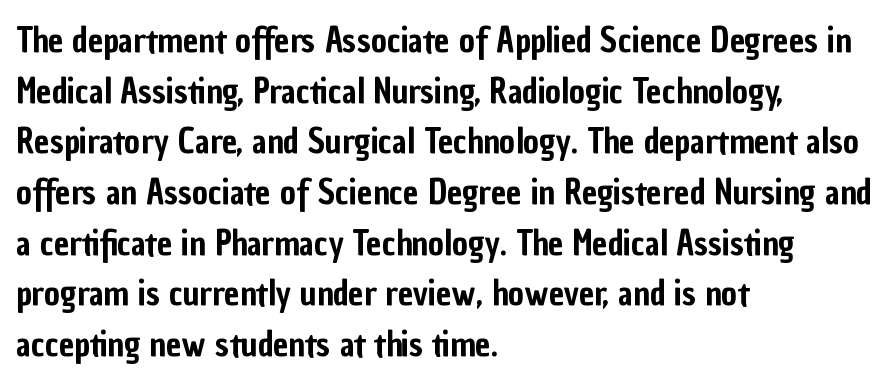
The image shows 34 px condensed sans-serif type, upright; set left-aligned, normal line spacing (1.49x), normal letter spacing, not underlined; low stroke contrast and a medium x-height.
